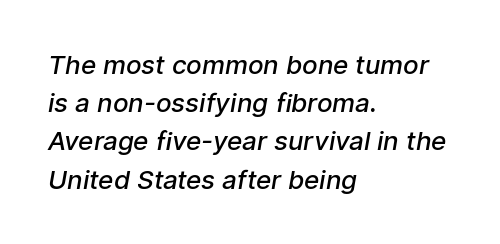
Q: Is the text bold? A: Semi-bold.
Q: Is the text underlined? A: No.
Q: How is the paragraph aligned? A: Left-aligned.
Q: Is the spacing between letters normal or unusually wide? A: Normal.
Q: Is the spacing between lines tight, normal or loose? A: Normal.
